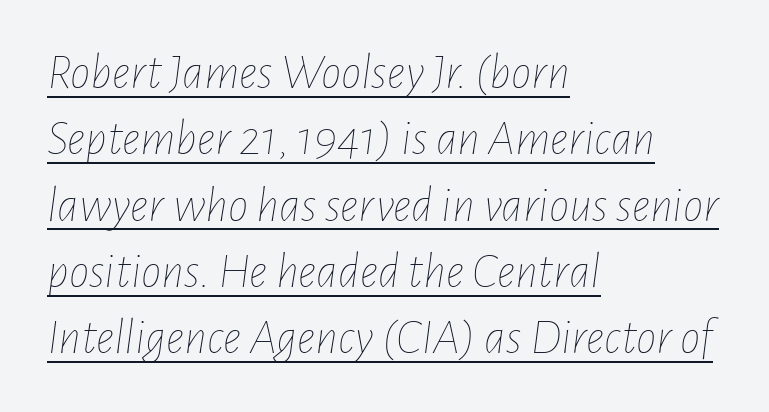
Q: Is the text bold? A: No.
Q: Is the text italic (slanted)? A: Yes, it leans right by about 7 degrees.
Q: Is the text underlined? A: Yes.
Q: How is the paragraph aligned? A: Left-aligned.
Q: Is the spacing between letters normal or unusually wide? A: Normal.
Q: Is the spacing between lines tight, normal or loose? A: Normal.
Q: Width (condensed, normal, or wide)? A: Condensed.
Q: Stroke contrast? A: Low.
Q: x-height? A: Medium.
Q: Monospaced? A: No.
